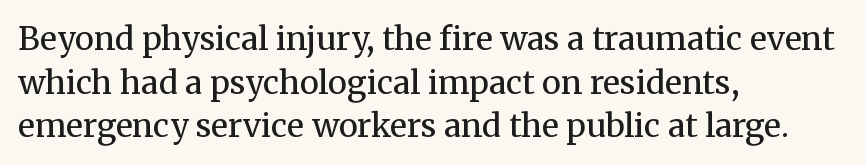
Each letter keeps its own natural width here, so spacing adapts to shape. Tall strokes in this sample are plumb rather than angled. Does the type have serifs? Yes, each stem ends in a small foot. No heavy texture on the line: the type isn't bold.
